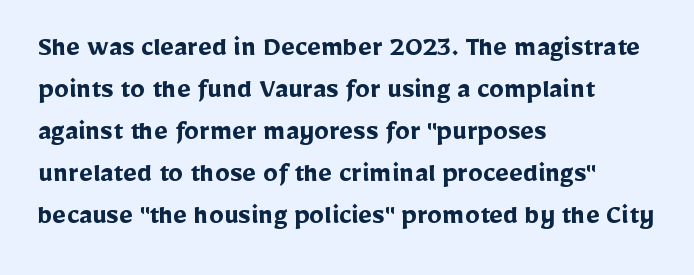
{"serif": "no", "italic": "no", "bold": "yes", "weight": "semibold", "width": "normal", "stroke_contrast": "low", "x_height": "medium", "monospaced": "no", "underline": "no", "align": "left", "line_spacing": "normal", "line_spacing_ratio": 1.4, "letter_spacing": "normal", "letter_spacing_em": 0.0, "glyph_px": 30}
